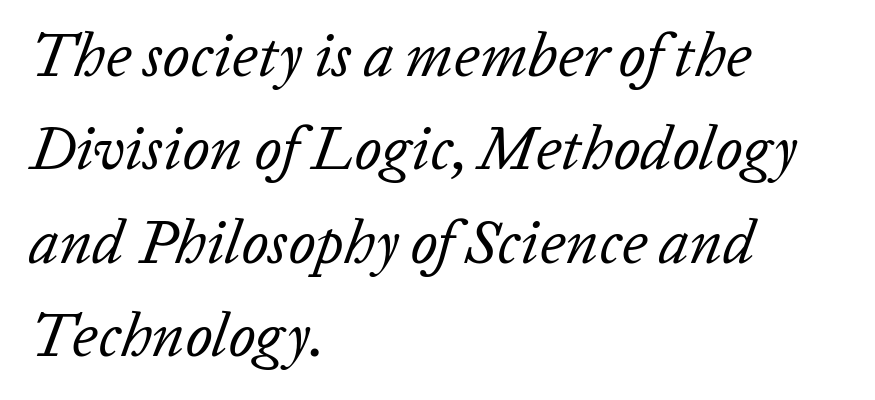
The image shows 61 px regular-weight type, italic (leaning right); set left-aligned, normal line spacing (1.53x), normal letter spacing, not underlined; low stroke contrast and a medium x-height.
